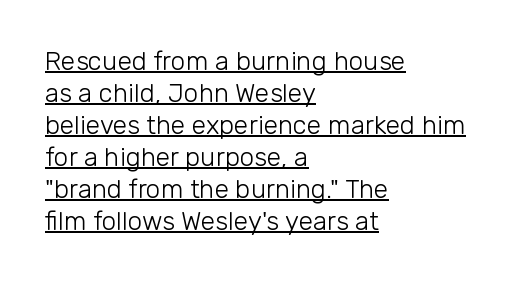
The image shows 26 px text type, upright; set left-aligned, line spacing 1.23x, normal letter spacing, underlined.
